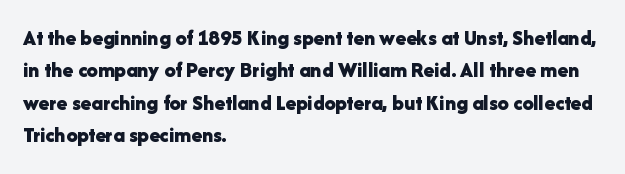
{"italic": "no", "bold": "yes", "underline": "no", "align": "left", "line_spacing": "normal", "line_spacing_ratio": 1.47, "letter_spacing": "normal", "letter_spacing_em": 0.0, "glyph_px": 22}
